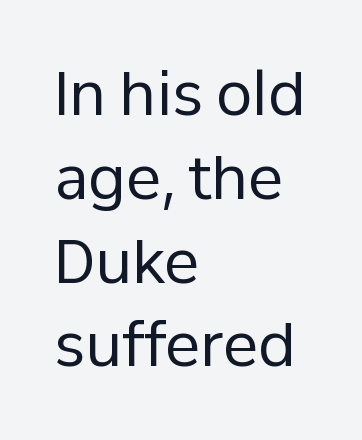
These glyphs show unthickened strokes, regular width or finer. One-word summary of the alignment: left. Compared with typical body copy, the letter spacing here is the same. A normal amount of white space separates one row of letters from the next.
